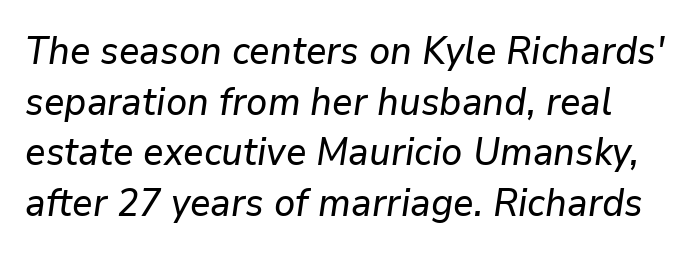
Q: Is the text italic (slanted)? A: Yes, it leans right by about 9 degrees.
Q: Is the text underlined? A: No.
Q: Is the spacing between letters normal or unusually wide? A: Normal.
Q: Is the spacing between lines tight, normal or loose? A: Normal.
Q: Width (condensed, normal, or wide)? A: Normal.
Q: Stroke contrast? A: Low.
Q: x-height? A: Medium.
Q: Monospaced? A: No.
